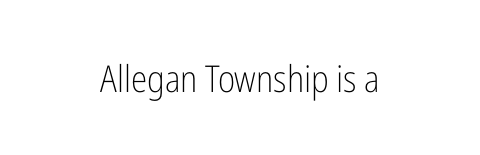
Q: Is the text bold? A: No.
Q: Is the text italic (slanted)? A: No, it is upright.
Q: Is the typeface a serif or a sans-serif typeface? A: Sans-serif.
Q: Is the text underlined? A: No.
Q: How is the paragraph aligned? A: Centered.
Q: Is the spacing between letters normal or unusually wide? A: Normal.
Q: Width (condensed, normal, or wide)? A: Condensed.
Q: Stroke contrast? A: Low.
Q: x-height? A: Medium.
Q: Monospaced? A: No.
